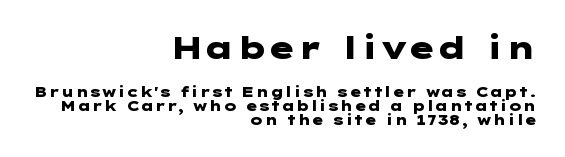
The image shows 31 px heavy, wide sans-serif type, upright; set right-aligned, tight line spacing (0.98x), normal letter spacing, not underlined; the first (top) block is 2.21x larger; low stroke contrast and a medium x-height.
